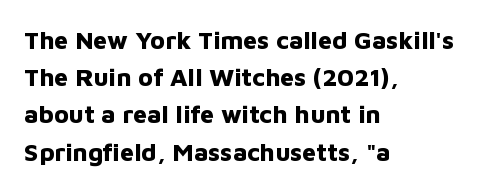
{"italic": "no", "bold": "yes", "underline": "no", "align": "left", "line_spacing": "normal", "line_spacing_ratio": 1.49, "letter_spacing": "normal", "letter_spacing_em": 0.0, "glyph_px": 25}
